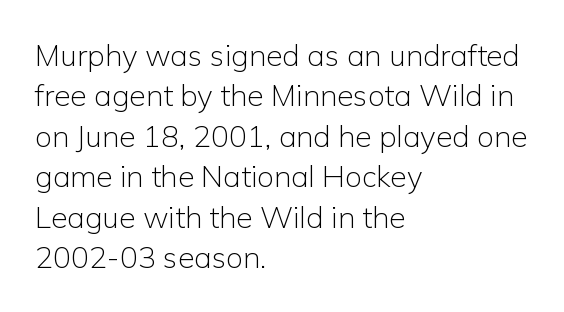
The passage shown is not bold in any degree. Upright lettering throughout. In terms of letterform style, serifs are entirely absent. Here the designer chose a conventional face with non-uniform glyph widths.
